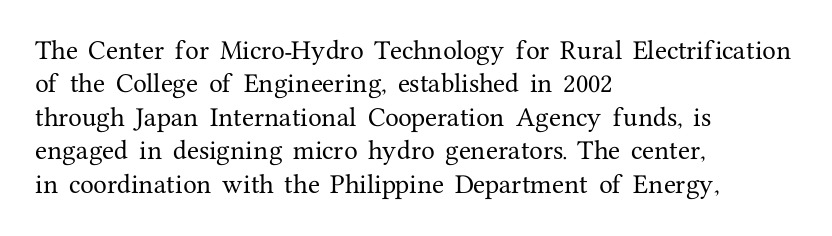
Q: Is the text italic (slanted)? A: No, it is upright.
Q: Is the text underlined? A: No.
Q: How is the paragraph aligned? A: Left-aligned.
Q: Is the spacing between letters normal or unusually wide? A: Normal.
Q: Is the spacing between lines tight, normal or loose? A: Normal.
